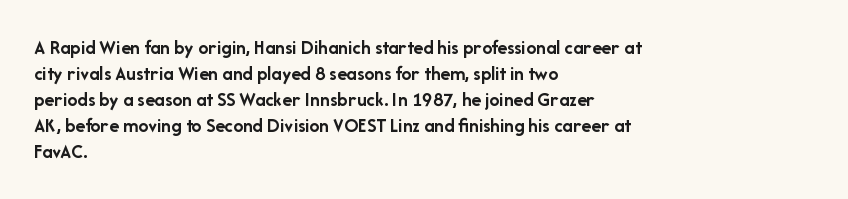
{"italic": "no", "bold": "yes", "underline": "no", "align": "left", "line_spacing": "normal", "line_spacing_ratio": 1.3, "letter_spacing": "normal", "letter_spacing_em": 0.0, "glyph_px": 20}
